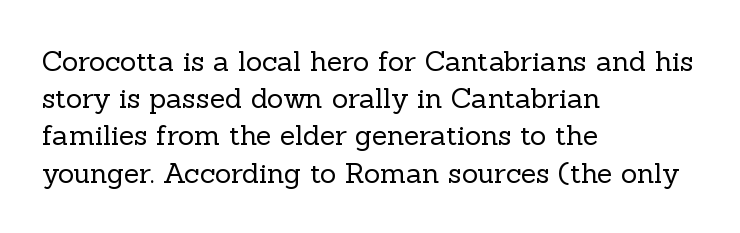
The image shows 28 px regular-weight serif type, upright; set left-aligned, normal line spacing (1.33x), normal letter spacing, not underlined; a medium x-height.
